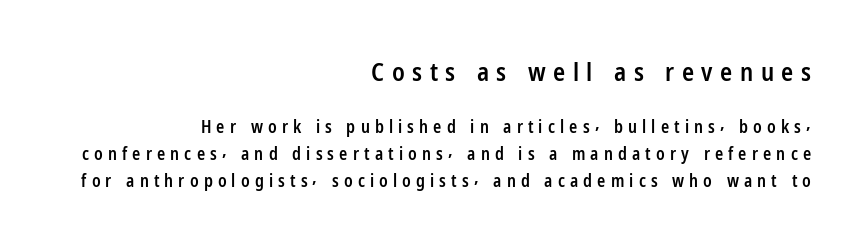
The image shows 25 px text type, upright; set right-aligned, normal line spacing (1.6x), unusually wide letter spacing (+0.3 em), not underlined; the first (top) block is 1.47x larger.
